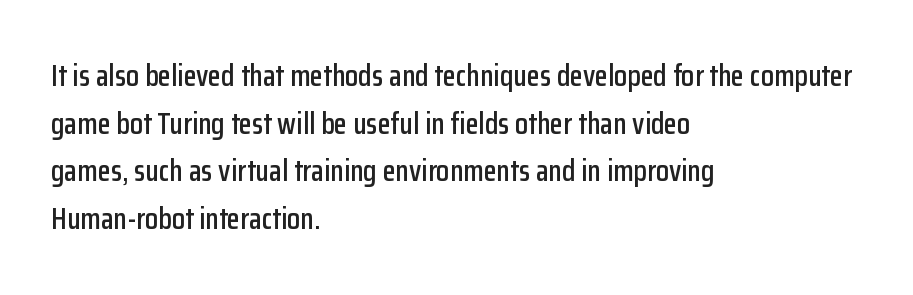
Q: Is the text italic (slanted)? A: No, it is upright.
Q: Is the typeface a serif or a sans-serif typeface? A: Sans-serif.
Q: Is the text underlined? A: No.
Q: How is the paragraph aligned? A: Left-aligned.
Q: Is the spacing between letters normal or unusually wide? A: Normal.
Q: Is the spacing between lines tight, normal or loose? A: Normal.
Q: Width (condensed, normal, or wide)? A: Condensed.
Q: Stroke contrast? A: Low.
Q: x-height? A: Medium.
Q: Monospaced? A: No.
